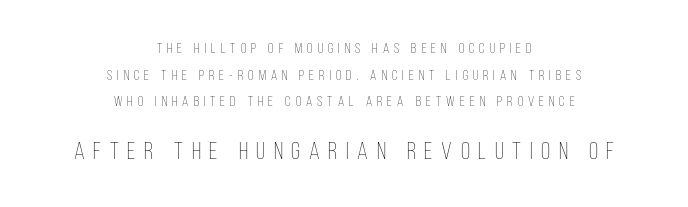
Q: Is the text bold? A: No.
Q: Is the text italic (slanted)? A: No, it is upright.
Q: Is the text underlined? A: No.
Q: How is the paragraph aligned? A: Centered.
Q: Is the spacing between letters normal or unusually wide? A: Unusually wide.
Q: Is the spacing between lines tight, normal or loose? A: Loose.
Q: Which block of text is set in a larger size, the first (top) or the second (bottom)? A: The second (bottom) one.
